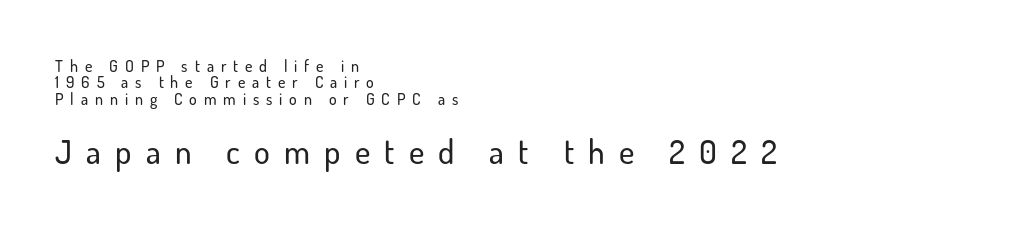
{"serif": "no", "italic": "no", "width": "normal", "stroke_contrast": "low", "x_height": "small", "monospaced": "no", "underline": "no", "align": "left", "line_spacing": "tight", "line_spacing_ratio": 1.02, "letter_spacing": "wide", "letter_spacing_em": 0.43, "larger_block": "second", "size_ratio": 2.06, "glyph_px": 33}
